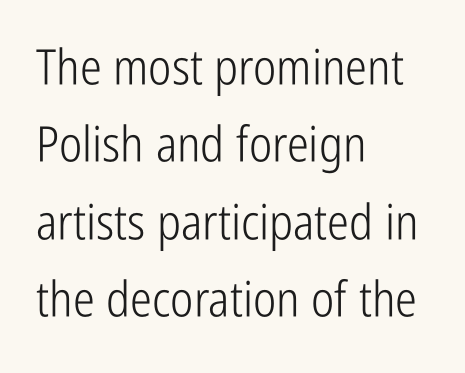
A light-to-regular cut is what we see here. If you drew a ruler down the left edge, every line would touch it. The face used here is a sans, in the tradition of grotesques and geometrics. Honestly, the row spacing looks completely unremarkable. Quick note: underline off.
